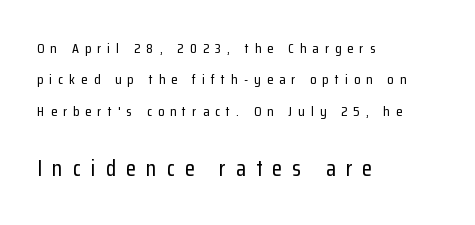
{"italic": "no", "underline": "no", "align": "left", "line_spacing": "loose", "line_spacing_ratio": 2.24, "letter_spacing": "wide", "letter_spacing_em": 0.44, "larger_block": "second", "size_ratio": 1.64, "glyph_px": 23}
